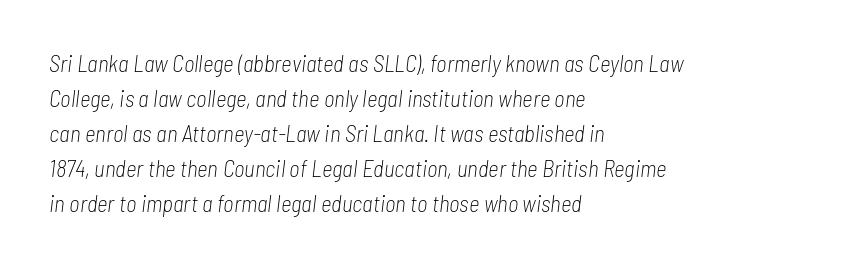
The image shows 23 px text type, italic (leaning right); set left-aligned, normal line spacing (1.52x), normal letter spacing, not underlined.
